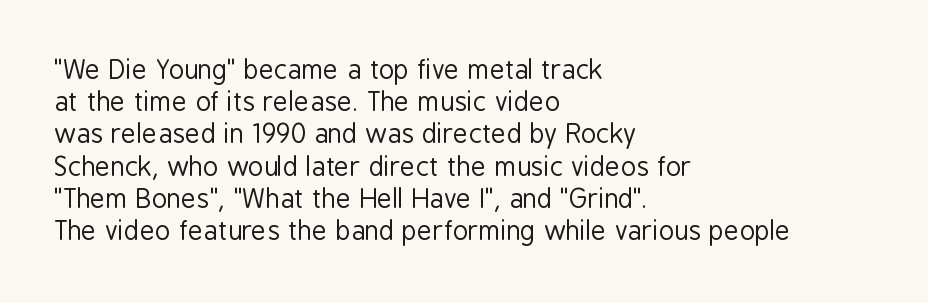
The image shows 26 px text type, upright; set left-aligned, line spacing 1.24x, normal letter spacing, not underlined.
